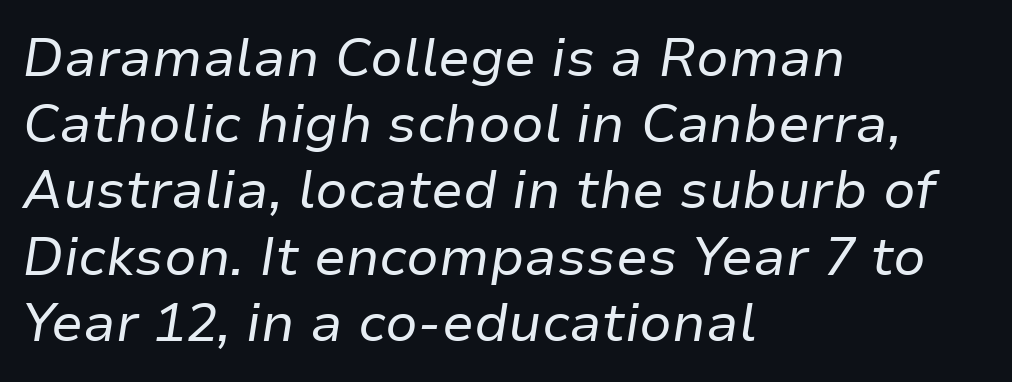
Proportional: the letters do not fall into vertical columns. A bare baseline throughout the passage. The paragraph has a hard left edge and a soft right edge. The weight would be labelled regular, book, light, or lighter still. The lettering tilts uniformly, giving the passage an italic look. Baseline-to-baseline distance is the conventional proportion of letter height.
